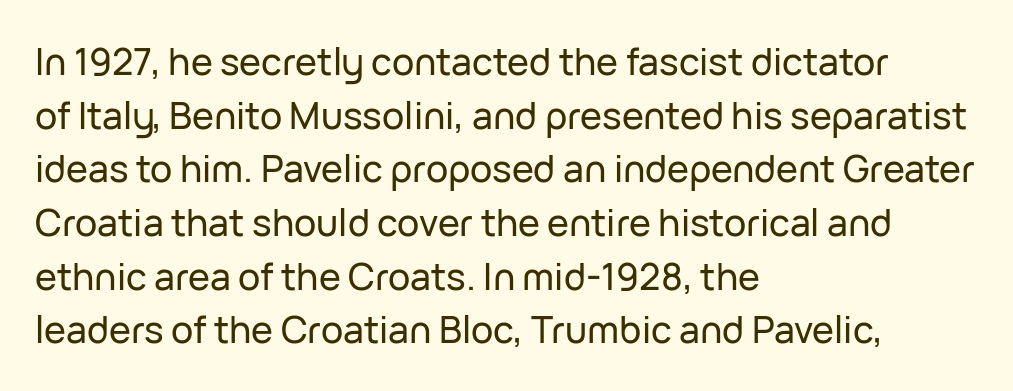
Honestly, the row spacing looks completely unremarkable. These lines are rendered in a variable-pitch font. Nope, not italic — everything's standing straight. Caption: standard tracking, unaltered. Compared with a centered layout, this one pins lines to the left instead. The glyphs in this specimen are sans serif.
